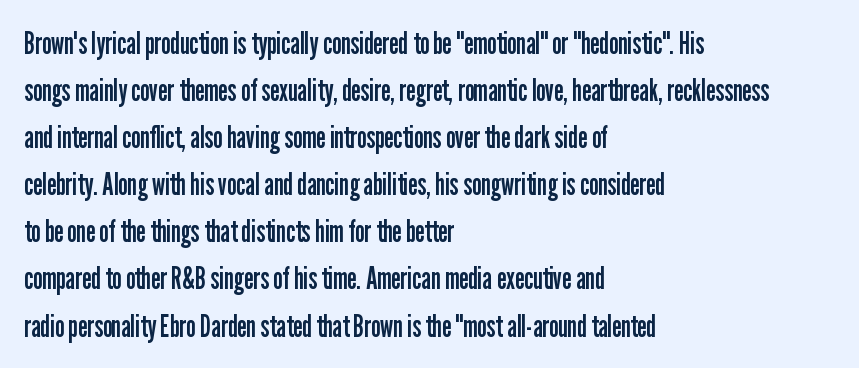
{"serif": "no", "italic": "no", "bold": "no", "weight": "regular", "width": "condensed", "stroke_contrast": "low", "x_height": "medium", "monospaced": "no", "underline": "no", "align": "left", "line_spacing": "normal", "line_spacing_ratio": 1.57, "letter_spacing": "normal", "letter_spacing_em": 0.0, "glyph_px": 30}
